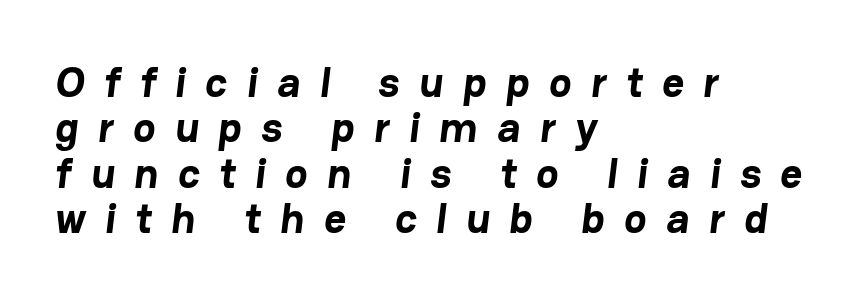
{"serif": "no", "bold": "yes", "weight": "bold", "width": "normal", "stroke_contrast": "low", "x_height": "medium", "monospaced": "no", "underline": "no", "align": "left", "line_spacing": "tight", "line_spacing_ratio": 1.08, "letter_spacing": "wide", "letter_spacing_em": 0.47, "glyph_px": 42}
